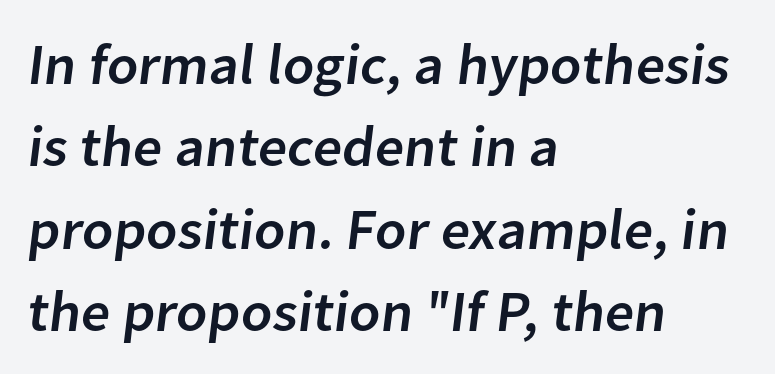
Examine the stroke ends and you'll find no serifs. These lines keep a tight, regular rhythm from letter to letter. Rule under the text: the space is simply empty. Character widths vary here, with narrow letters taking less room than wide ones. The rag falls on the right side of this text block.
